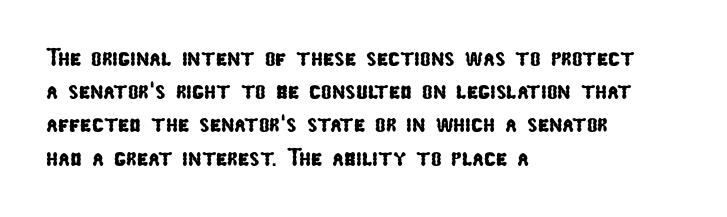
These lines stack with their left ends in a neat column. Underline: absent. How are the letters spaced? Ordinarily, with no added tracking. Baseline-to-baseline distance is the conventional proportion of letter height.
